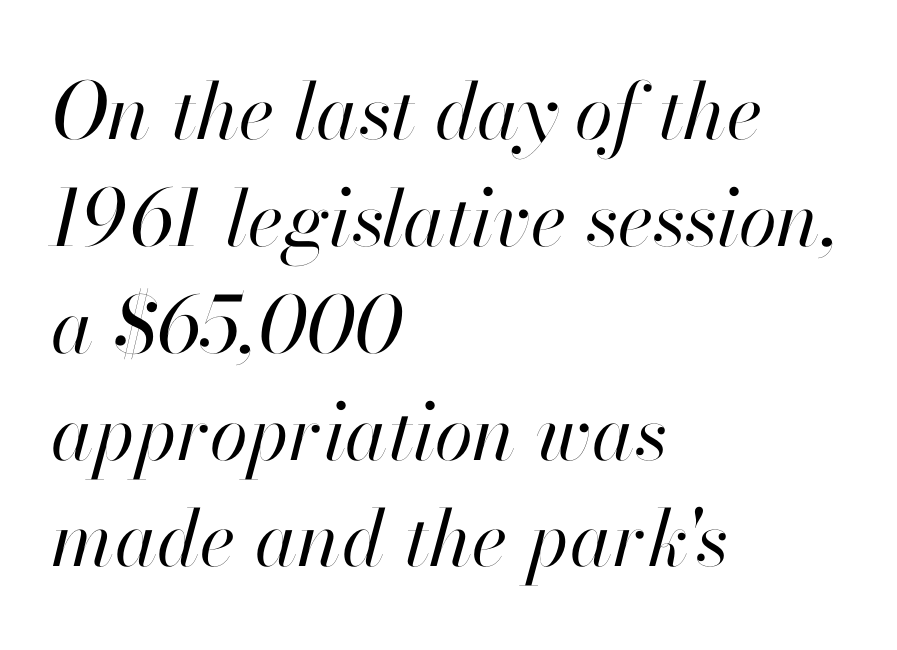
The image shows 78 px regular-weight type, italic (leaning right); set left-aligned, normal line spacing (1.37x), normal letter spacing, not underlined; high stroke contrast and a small x-height.
